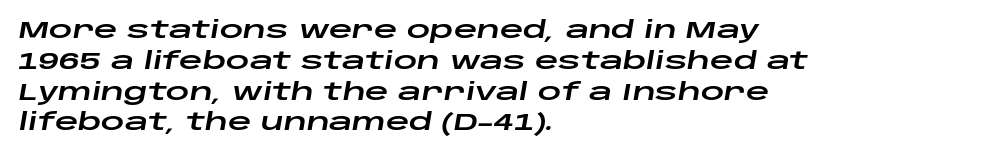
{"italic": "yes", "lean": "right", "slant_degrees": 10, "underline": "no", "align": "left", "line_spacing": "normal", "line_spacing_ratio": 1.34, "letter_spacing": "normal", "letter_spacing_em": 0.0, "glyph_px": 23}
